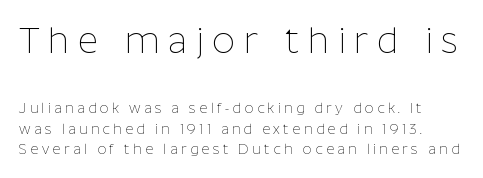
{"serif": "no", "italic": "no", "bold": "no", "weight": "thin", "width": "normal", "stroke_contrast": "low", "x_height": "medium", "monospaced": "no", "underline": "no", "line_spacing": "normal", "line_spacing_ratio": 1.46, "letter_spacing": "wide", "letter_spacing_em": 0.24, "larger_block": "first", "size_ratio": 2.57, "glyph_px": 36}
